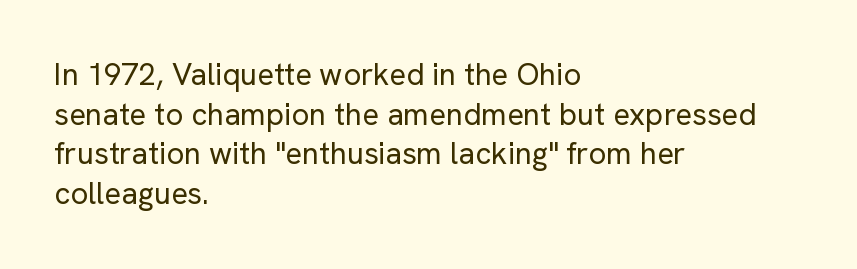
{"serif": "no", "italic": "no", "bold": "no", "weight": "regular", "width": "normal", "stroke_contrast": "low", "x_height": "medium", "monospaced": "no", "underline": "no", "align": "left", "line_spacing": "normal", "line_spacing_ratio": 1.28, "letter_spacing": "normal", "letter_spacing_em": 0.0, "glyph_px": 31}
